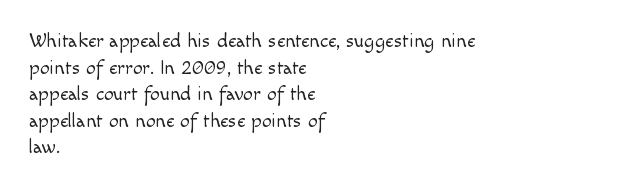
The image shows 20 px text type, upright; set left-aligned, normal line spacing (1.33x), normal letter spacing, not underlined.
